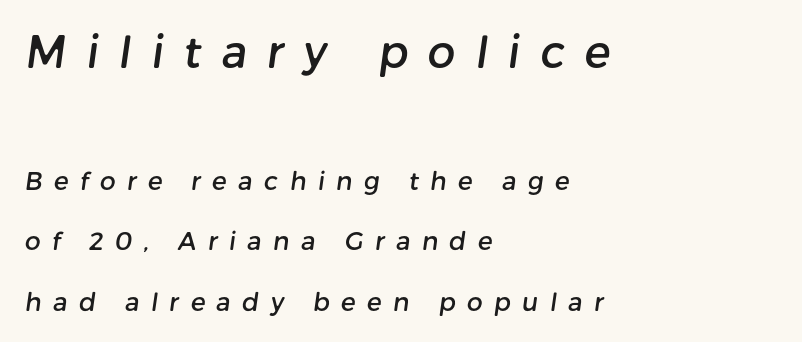
Q: Is the typeface a serif or a sans-serif typeface? A: Sans-serif.
Q: Is the text underlined? A: No.
Q: How is the paragraph aligned? A: Left-aligned.
Q: Is the spacing between letters normal or unusually wide? A: Unusually wide.
Q: Is the spacing between lines tight, normal or loose? A: Loose.
Q: Which block of text is set in a larger size, the first (top) or the second (bottom)? A: The first (top) one.
Q: Width (condensed, normal, or wide)? A: Normal.
Q: Stroke contrast? A: Low.
Q: x-height? A: Medium.
Q: Monospaced? A: No.
